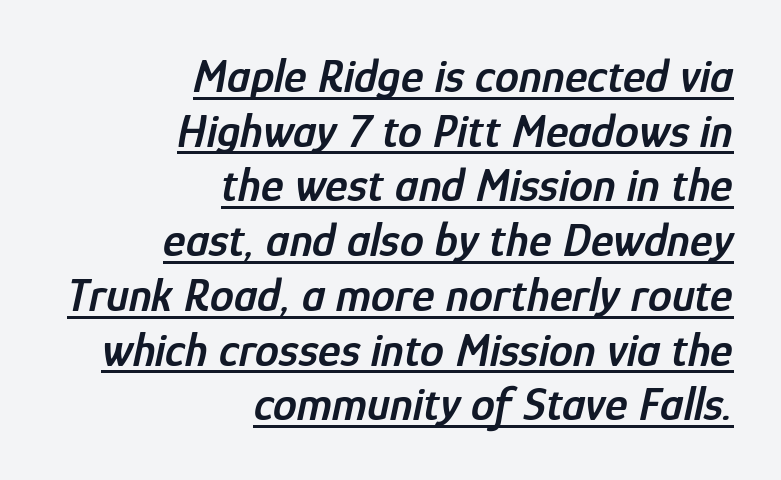
{"italic": "yes", "lean": "right", "slant_degrees": 12, "bold": "semi", "weight": "semibold", "width": "condensed", "stroke_contrast": "low", "x_height": "medium", "monospaced": "no", "underline": "yes", "align": "right", "line_spacing": "tight", "line_spacing_ratio": 1.14, "letter_spacing": "normal", "letter_spacing_em": 0.0, "glyph_px": 48}
